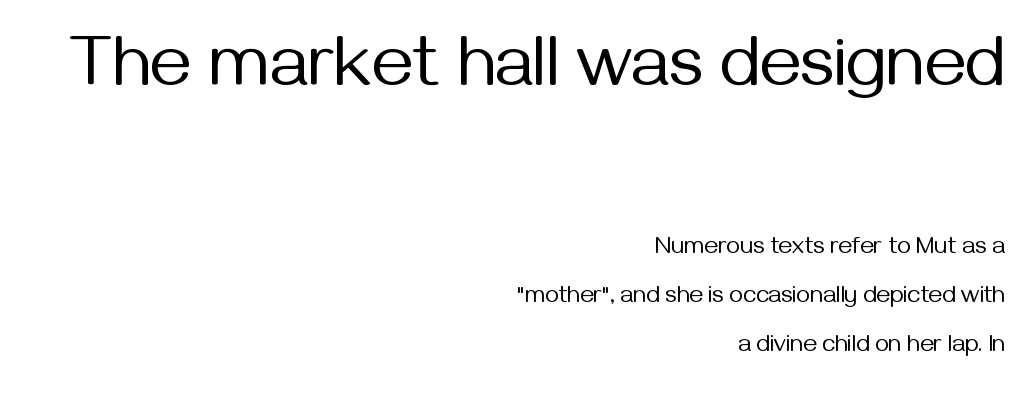
The image shows 72 px regular-weight sans-serif type, upright; set right-aligned, loose line spacing (2.04x), normal letter spacing, not underlined; the first (top) block is 3.0x larger; medium stroke contrast and a medium x-height.
